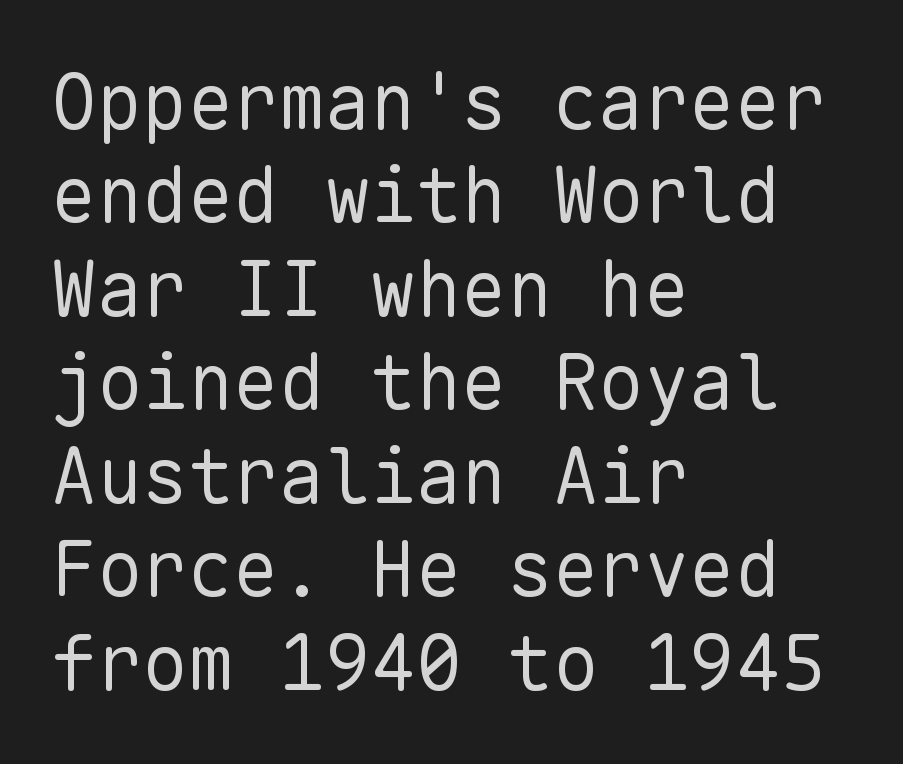
The image shows 76 px regular-weight sans-serif type, upright, monospaced; set left-aligned, line spacing 1.23x, normal letter spacing, not underlined; low stroke contrast and a medium x-height.
